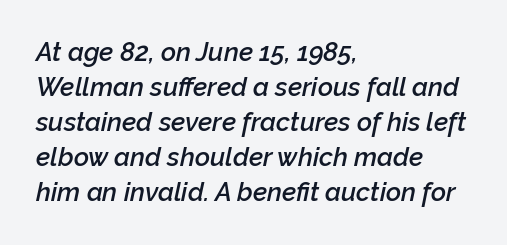
Does extra space separate the letters? No, they use regular spacing. Every row of glyphs begins at an identical x-position on the left. The space beneath each line is pristine and unruled. The leading is moderate, giving the passage an even texture. Bold? Not quite — semibold, heavier than regular but stopping short. The typography opts for an oblique posture over an upright one.
